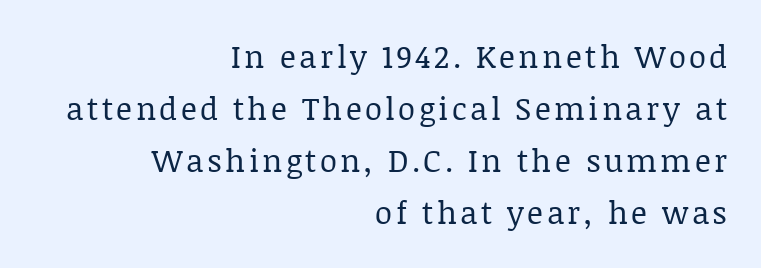
{"serif": "yes", "italic": "no", "bold": "no", "weight": "regular", "width": "normal", "stroke_contrast": "low", "x_height": "large", "monospaced": "no", "underline": "no", "align": "right", "line_spacing": "normal", "line_spacing_ratio": 1.68, "glyph_px": 31}
